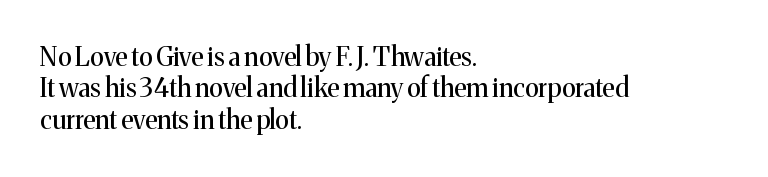
The image shows 26 px text type, upright; set left-aligned, line spacing 1.21x, normal letter spacing, not underlined.
